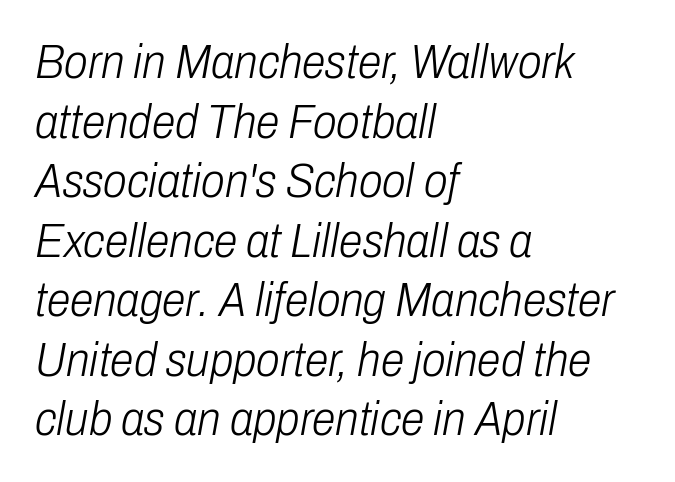
Do the characters align in a grid? No, the font is proportional. No letter is thick-stroked: the sample isn't bold. Short and long lines alike share a common starting point at left. Observe the ordinary spacing: letters are neighbours, not strangers. The letters are slanted; this is an italic face.
